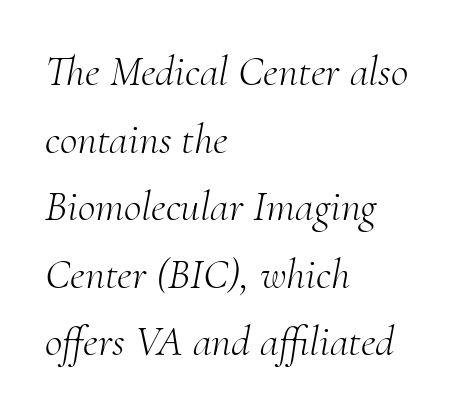
{"serif": "yes", "italic": "yes", "lean": "right", "slant_degrees": 10, "bold": "no", "weight": "light", "width": "normal", "stroke_contrast": "medium", "x_height": "small", "monospaced": "no", "underline": "no", "align": "left", "line_spacing": "normal", "line_spacing_ratio": 1.57, "letter_spacing": "normal", "letter_spacing_em": 0.0, "glyph_px": 43}
